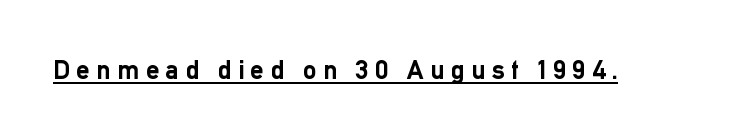
This is the regular roman posture of the typeface. Students, this is bold: see how much ink each stroke carries. The string is rendered with underlining switched on. The gaps between neighbouring characters are conspicuously large.
